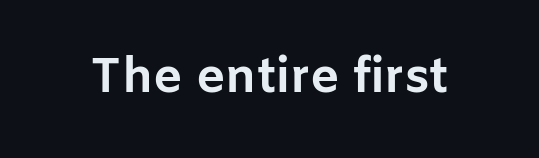
{"serif": "no", "italic": "no", "bold": "yes", "weight": "bold", "width": "normal", "stroke_contrast": "low", "x_height": "medium", "monospaced": "no", "underline": "no", "letter_spacing": "normal", "letter_spacing_em": 0.0, "glyph_px": 49}
